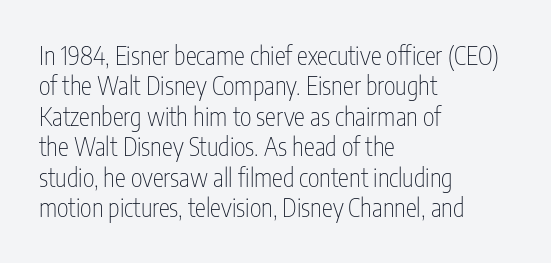
{"italic": "no", "bold": "no", "underline": "no", "align": "left", "line_spacing_ratio": 1.22, "letter_spacing": "normal", "letter_spacing_em": 0.0, "glyph_px": 25}
